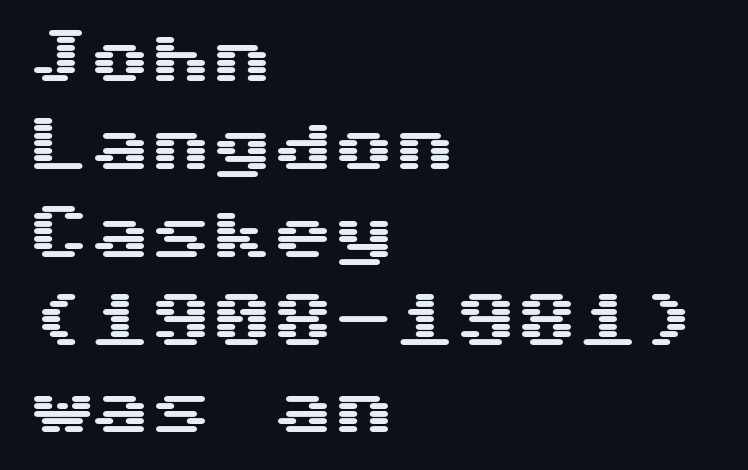
Q: Is the text italic (slanted)? A: No, it is upright.
Q: Is the typeface a serif or a sans-serif typeface? A: Sans-serif.
Q: Is the text underlined? A: No.
Q: How is the paragraph aligned? A: Left-aligned.
Q: Is the spacing between letters normal or unusually wide? A: Normal.
Q: Is the spacing between lines tight, normal or loose? A: Normal.
Q: Width (condensed, normal, or wide)? A: Wide.
Q: Stroke contrast? A: Medium.
Q: x-height? A: Medium.
